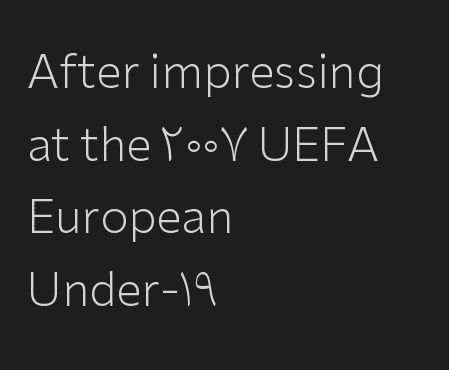
The image shows 46 px light sans-serif type, upright; set left-aligned, normal line spacing (1.58x), normal letter spacing, not underlined; low stroke contrast and a medium x-height.
